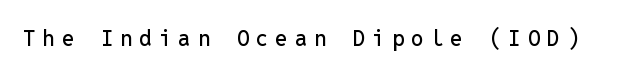
The font's upright variant was chosen for this text. Letter spacing: wide. Type without underlining.
